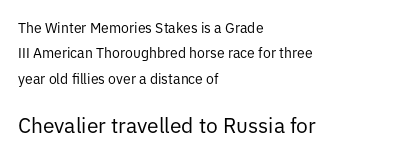
The image shows 21 px text type, upright; set left-aligned, line spacing 1.82x, normal letter spacing, not underlined; the second (bottom) block is 1.5x larger.
